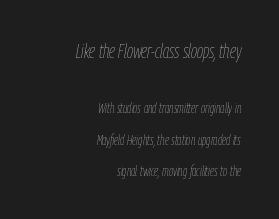
{"italic": "yes", "lean": "right", "slant_degrees": 9, "bold": "no", "underline": "no", "align": "right", "line_spacing": "loose", "line_spacing_ratio": 2.26, "letter_spacing": "normal", "letter_spacing_em": 0.0, "larger_block": "first", "size_ratio": 1.43, "glyph_px": 20}
